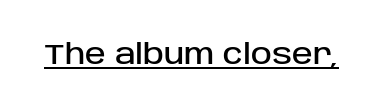
The image shows 28 px sans-serif type, upright; set normal letter spacing, underlined; low stroke contrast and a large x-height.
